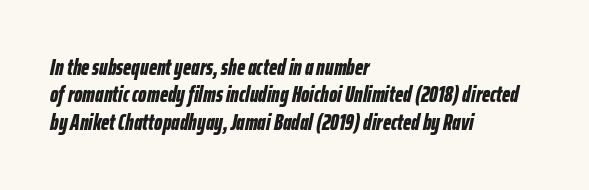
{"italic": "yes", "lean": "right", "slant_degrees": 12, "bold": "yes", "underline": "no", "align": "left", "line_spacing": "normal", "line_spacing_ratio": 1.25, "letter_spacing": "normal", "letter_spacing_em": 0.0, "glyph_px": 22}
